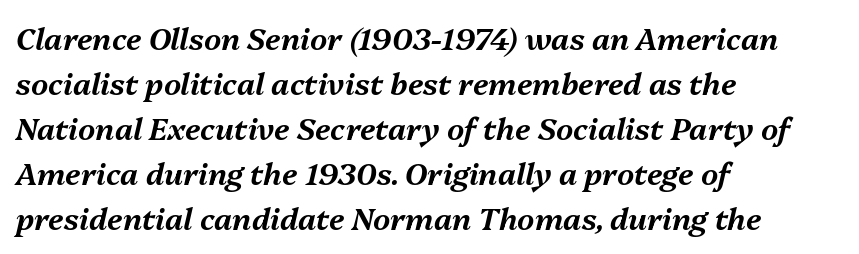
{"italic": "yes", "lean": "right", "slant_degrees": 13, "width": "normal", "stroke_contrast": "medium", "x_height": "medium", "monospaced": "no", "underline": "no", "align": "left", "line_spacing": "normal", "line_spacing_ratio": 1.5, "letter_spacing": "normal", "letter_spacing_em": 0.0, "glyph_px": 30}
